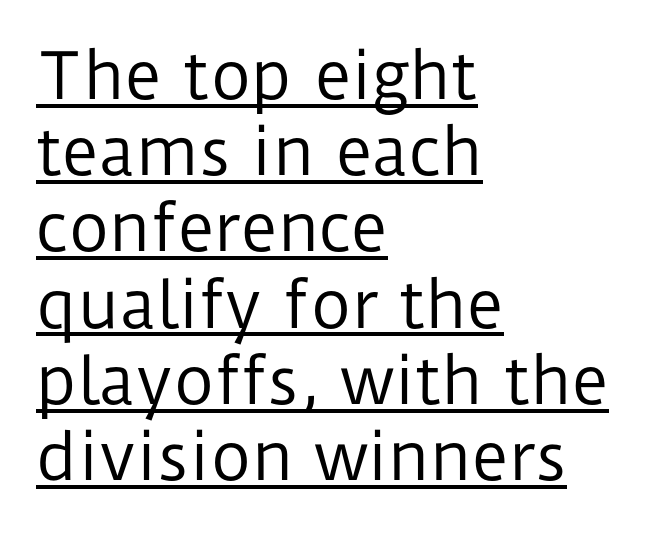
{"serif": "no", "italic": "no", "bold": "no", "weight": "regular", "width": "normal", "stroke_contrast": "low", "x_height": "medium", "monospaced": "no", "underline": "yes", "align": "left", "line_spacing_ratio": 1.21, "letter_spacing": "normal", "letter_spacing_em": 0.0, "glyph_px": 63}
